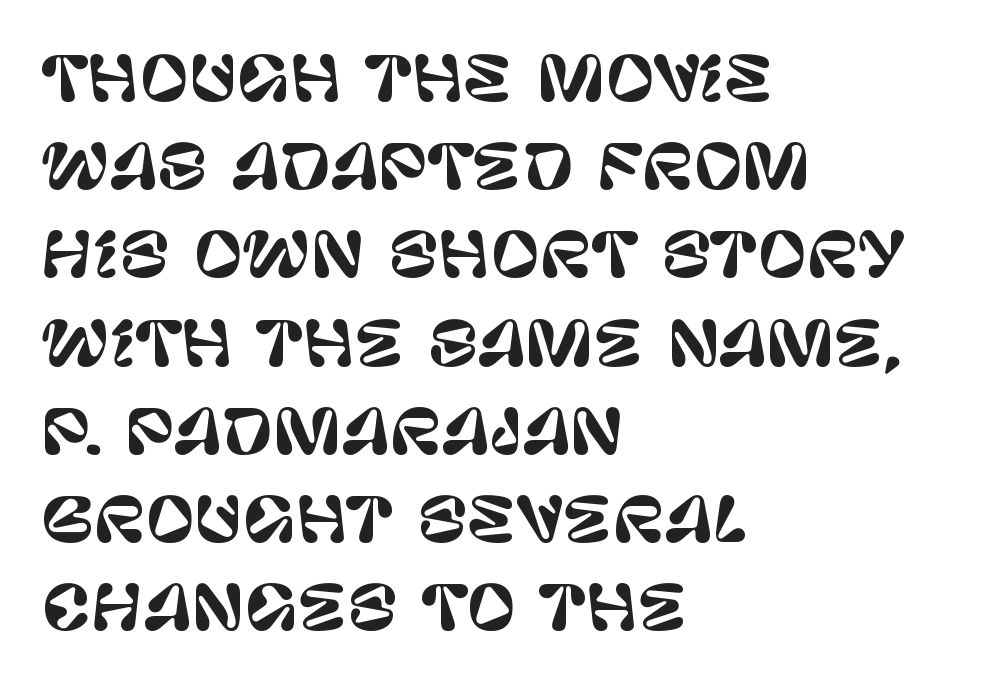
Q: Is the text italic (slanted)? A: Yes.
Q: Is the typeface a serif or a sans-serif typeface? A: Sans-serif.
Q: Is the text underlined? A: No.
Q: How is the paragraph aligned? A: Left-aligned.
Q: Is the spacing between letters normal or unusually wide? A: Normal.
Q: Is the spacing between lines tight, normal or loose? A: Normal.
Q: Width (condensed, normal, or wide)? A: Normal.
Q: Stroke contrast? A: Low.
Q: x-height? A: Large.
Q: Monospaced? A: No.
